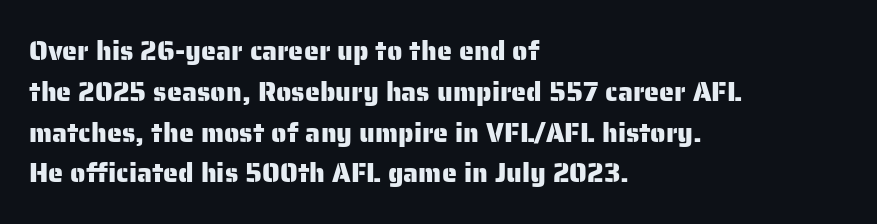
The typography opts for an upright posture over an oblique one. Descenders hang freely into open space. The rag falls on the right side of this text block. No extra tracking has been applied to these lines. Does the leading feel generous? No, just average.
